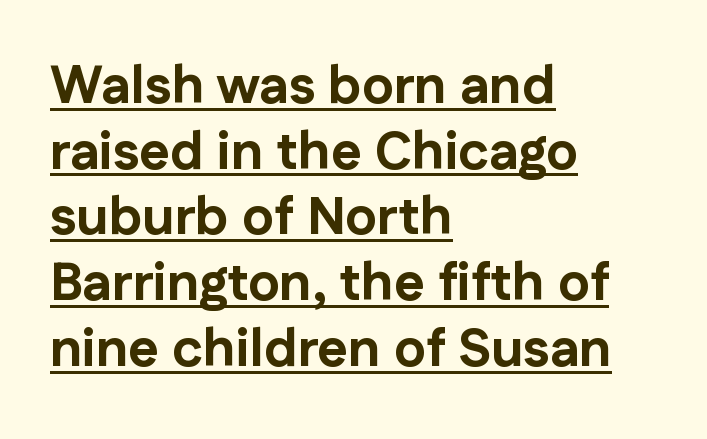
The image shows 53 px bold sans-serif type, upright; set left-aligned, line spacing 1.24x, normal letter spacing, underlined; low stroke contrast and a medium x-height.
